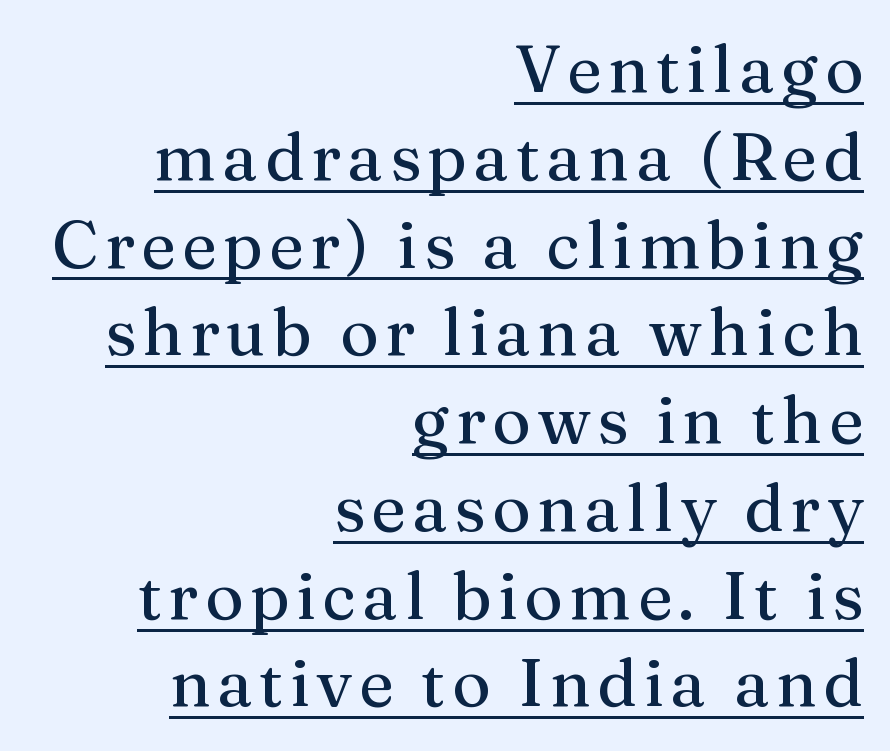
Regarding leading, the lines here are spaced in the standard way. This sample has the flowing, uneven cadence of proportional lettering. Every stem runs plumb, perpendicular to the baseline. The typeface chosen for these lines features serifs.
